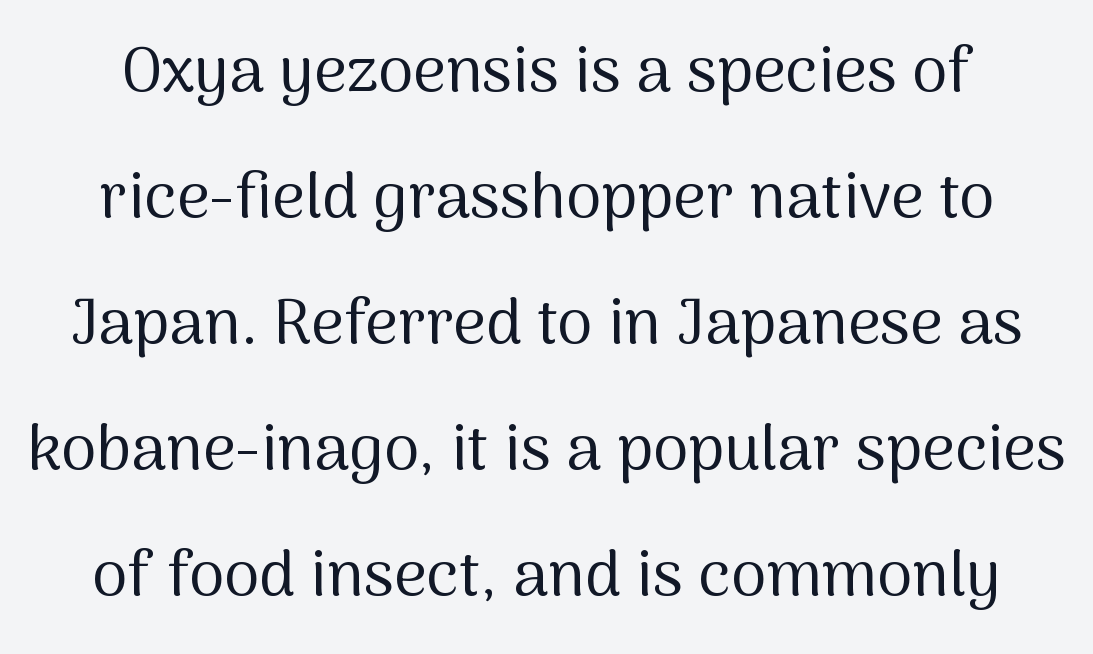
The image shows 64 px regular-weight sans-serif type, upright; set loose line spacing (1.97x), normal letter spacing, not underlined; medium stroke contrast and a medium x-height.
